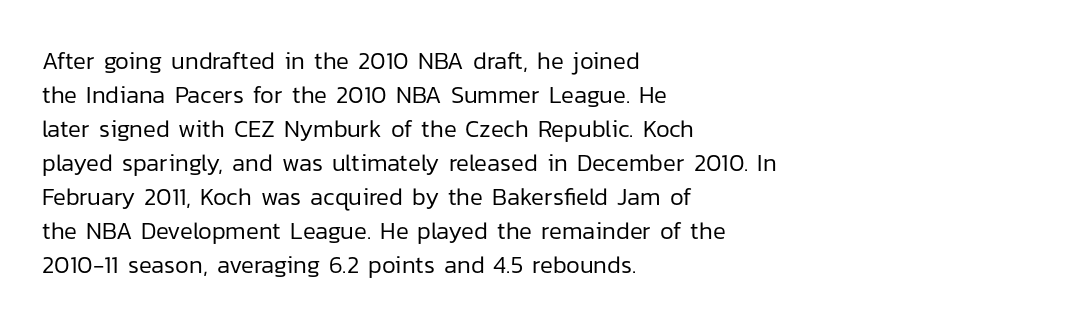
The image shows 24 px text type, upright; set left-aligned, normal line spacing (1.42x), normal letter spacing, not underlined.
